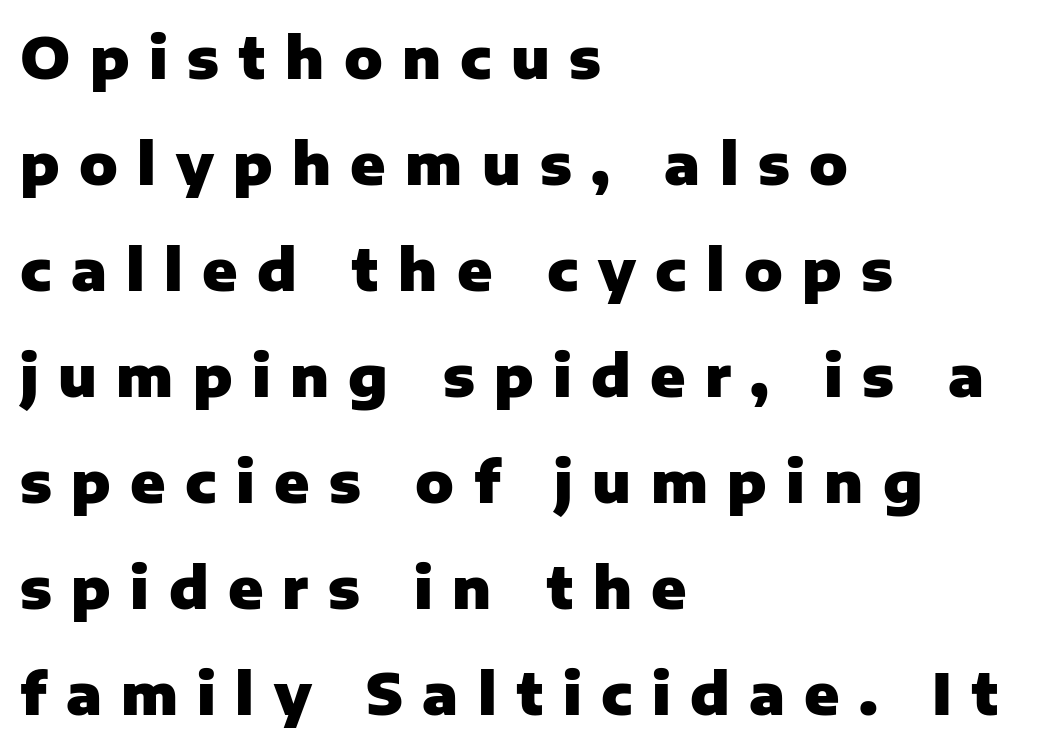
Q: Is the text bold? A: Yes.
Q: Is the text italic (slanted)? A: No, it is upright.
Q: Is the typeface a serif or a sans-serif typeface? A: Sans-serif.
Q: Is the text underlined? A: No.
Q: How is the paragraph aligned? A: Left-aligned.
Q: Is the spacing between letters normal or unusually wide? A: Unusually wide.
Q: Width (condensed, normal, or wide)? A: Normal.
Q: Stroke contrast? A: Low.
Q: x-height? A: Medium.
Q: Monospaced? A: No.
